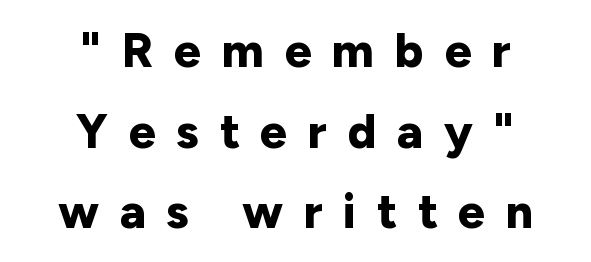
{"serif": "no", "italic": "no", "bold": "yes", "weight": "bold", "width": "normal", "stroke_contrast": "low", "x_height": "medium", "monospaced": "no", "underline": "no", "align": "center", "line_spacing": "normal", "line_spacing_ratio": 1.68, "letter_spacing": "wide", "letter_spacing_em": 0.43, "glyph_px": 48}
